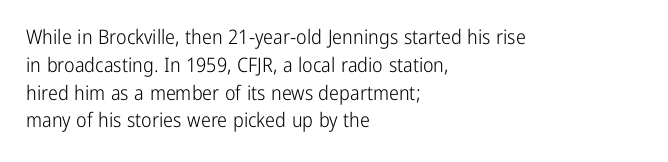
The image shows 20 px text type, upright; set left-aligned, normal line spacing (1.39x), normal letter spacing, not underlined.
